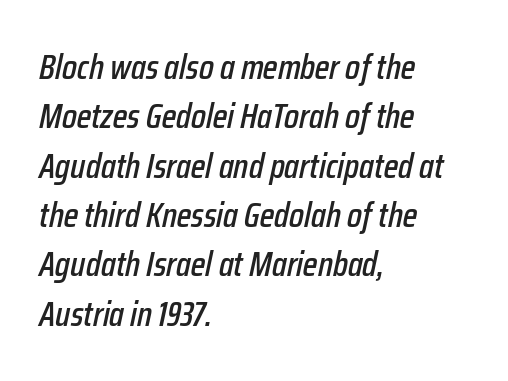
Q: Is the text italic (slanted)? A: Yes, it leans right by about 12 degrees.
Q: Is the text underlined? A: No.
Q: How is the paragraph aligned? A: Left-aligned.
Q: Is the spacing between letters normal or unusually wide? A: Normal.
Q: Is the spacing between lines tight, normal or loose? A: Normal.
Q: Width (condensed, normal, or wide)? A: Condensed.
Q: Stroke contrast? A: Low.
Q: x-height? A: Medium.
Q: Monospaced? A: No.
